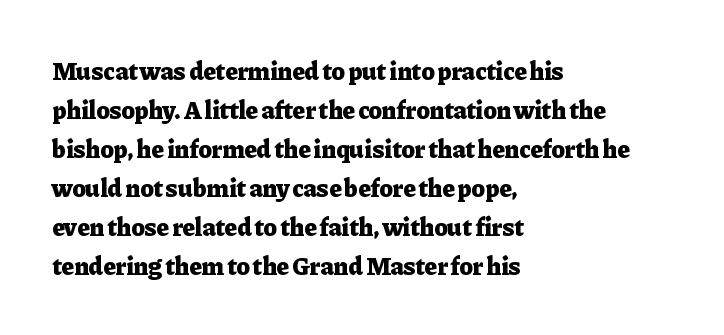
The image shows 25 px bold type, upright; set left-aligned, normal line spacing (1.56x), normal letter spacing, not underlined.
